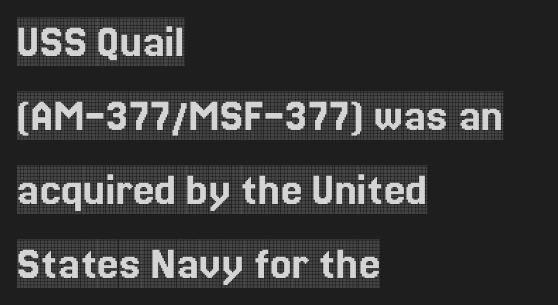
Q: Is the text italic (slanted)? A: No, it is upright.
Q: Is the typeface a serif or a sans-serif typeface? A: Serif.
Q: Is the text underlined? A: No.
Q: How is the paragraph aligned? A: Left-aligned.
Q: Is the spacing between letters normal or unusually wide? A: Normal.
Q: Is the spacing between lines tight, normal or loose? A: Normal.
Q: Width (condensed, normal, or wide)? A: Condensed.
Q: x-height? A: Large.
Q: Monospaced? A: No.
